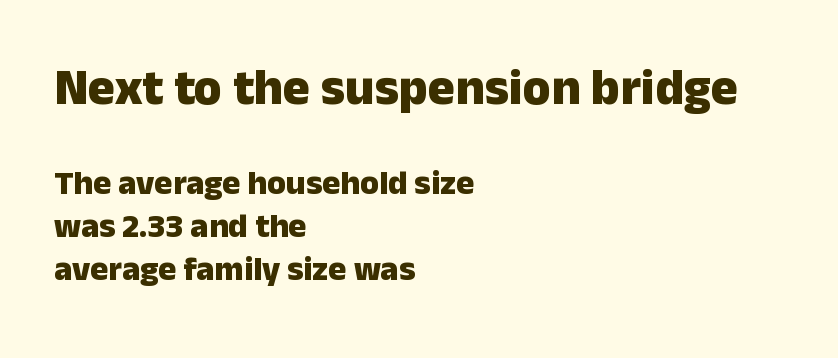
{"serif": "no", "italic": "no", "bold": "yes", "weight": "heavy", "width": "normal", "stroke_contrast": "low", "x_height": "medium", "monospaced": "no", "underline": "no", "align": "left", "line_spacing": "normal", "line_spacing_ratio": 1.27, "letter_spacing": "normal", "letter_spacing_em": 0.0, "larger_block": "first", "size_ratio": 1.5, "glyph_px": 51}
